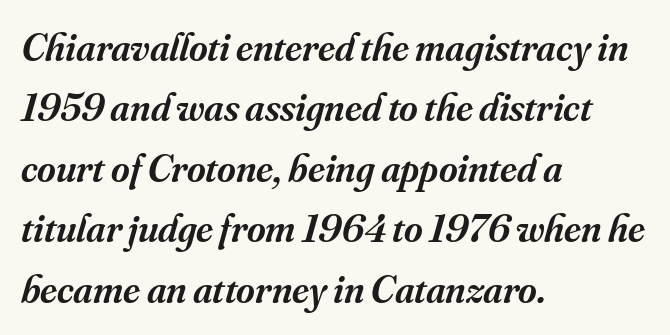
The rendering keeps characters at their native spacing. Underline: absent. The passage shown is semibold, sitting just below true bold. The passage shown is typeset with a serif family. In terms of posture, this sample is oblique. Notice how descenders clear the ascenders below comfortably — that's standard leading.
